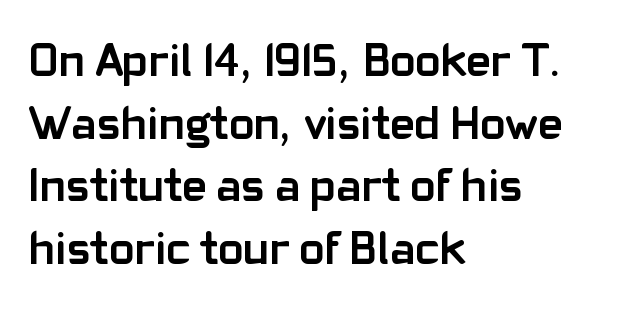
Q: Is the text bold? A: Yes.
Q: Is the text italic (slanted)? A: No, it is upright.
Q: Is the typeface a serif or a sans-serif typeface? A: Sans-serif.
Q: Is the text underlined? A: No.
Q: How is the paragraph aligned? A: Left-aligned.
Q: Is the spacing between letters normal or unusually wide? A: Normal.
Q: Is the spacing between lines tight, normal or loose? A: Normal.
Q: Width (condensed, normal, or wide)? A: Normal.
Q: Stroke contrast? A: Low.
Q: x-height? A: Medium.
Q: Monospaced? A: No.
